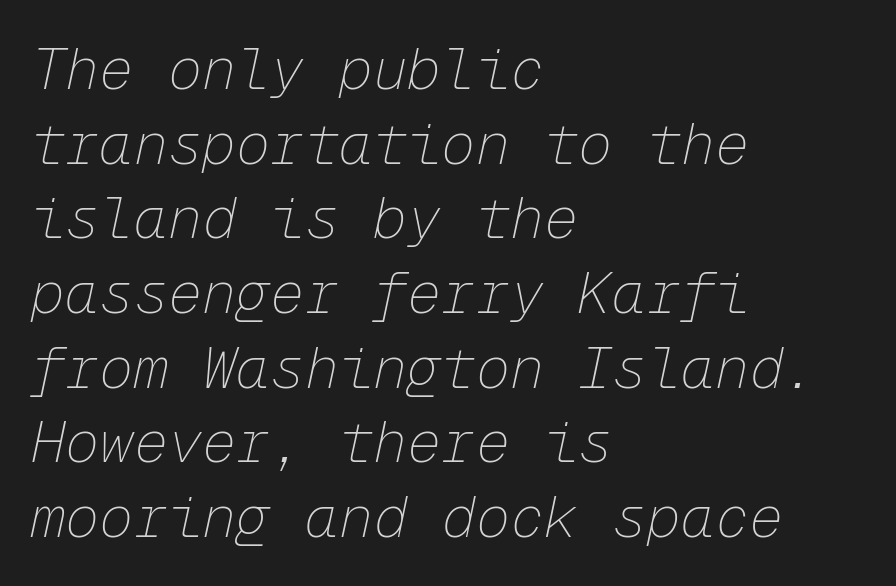
Regular leading. Stems and bowls with no extra thickness — not bold. Plain, unruled lines of type. Think of a typewriter: that constant character pitch is what you see here.
